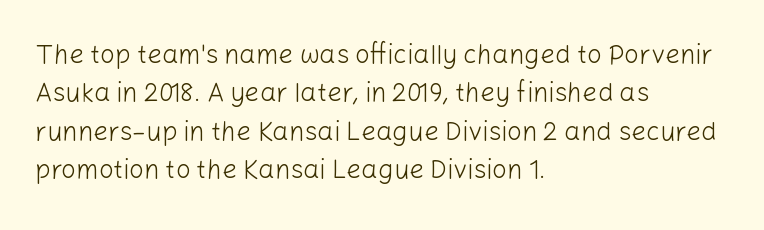
{"italic": "no", "bold": "no", "underline": "no", "align": "left", "line_spacing": "normal", "line_spacing_ratio": 1.48, "letter_spacing": "normal", "letter_spacing_em": 0.0, "glyph_px": 26}
